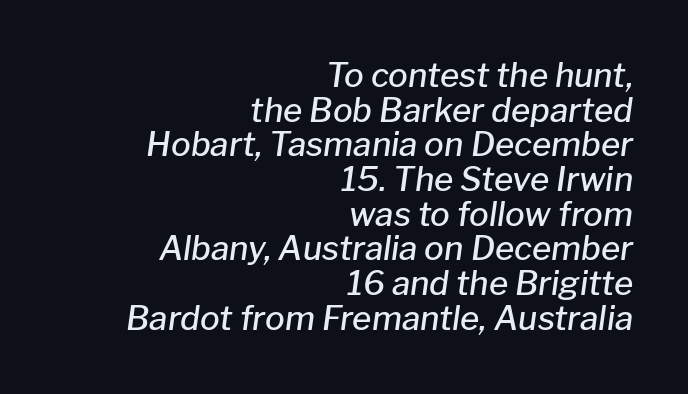
Very little white space separates one row of letters from the next. Nothing unusual about the tracking: characters are spaced as the font intends. On the weight axis this lands at semibold, roughly 600. Plain, unruled lines of type. The letters are slanted; this is an italic face.
